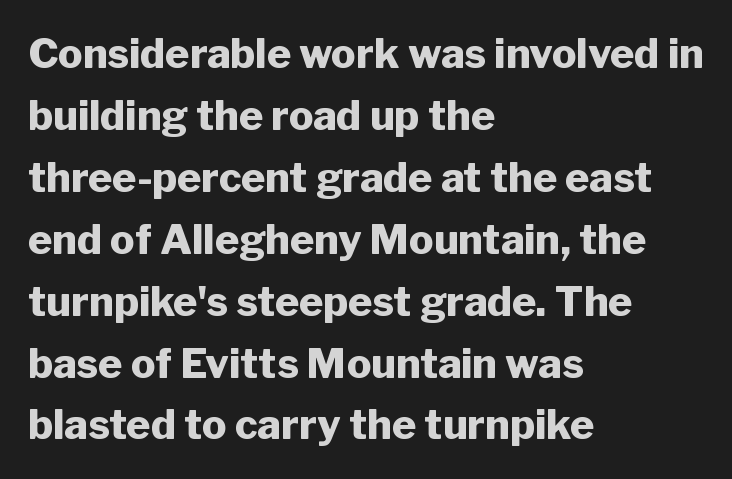
The typesetting leans heavy: a genuine bold. Observe the absence of serifs on each vertical stroke in this sample. Reading down the block, your eye returns to a fixed left position each line. Each new line begins a customary step beneath the previous one. Looks like regular typesetting: each glyph gets only the width it needs. The face used here is rendered with its standard letterfit.
